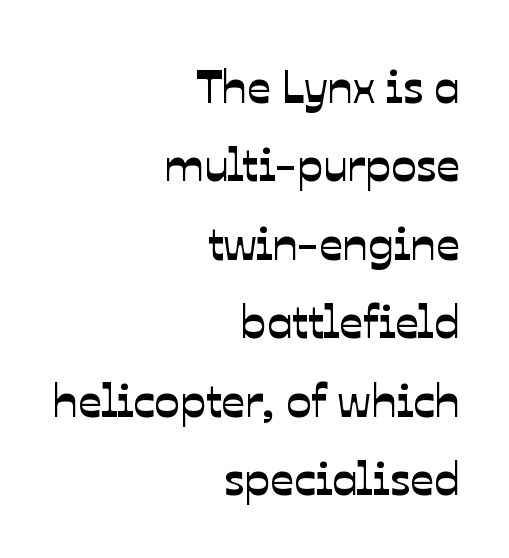
Q: Is the typeface a serif or a sans-serif typeface? A: Sans-serif.
Q: Is the text underlined? A: No.
Q: How is the paragraph aligned? A: Right-aligned.
Q: Is the spacing between letters normal or unusually wide? A: Normal.
Q: Is the spacing between lines tight, normal or loose? A: Normal.
Q: Width (condensed, normal, or wide)? A: Normal.
Q: Stroke contrast? A: Low.
Q: x-height? A: Medium.
Q: Monospaced? A: No.
